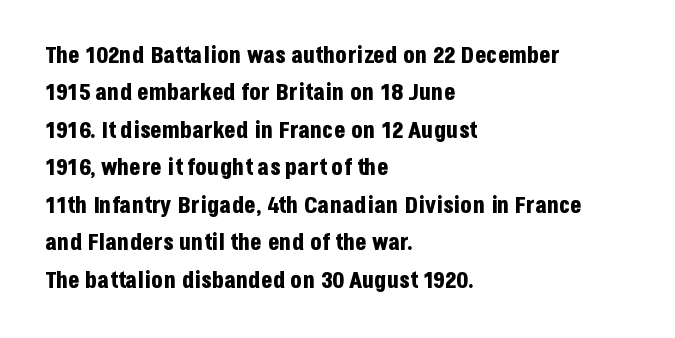
Underline: absent. Strokes here are thick enough to call this a true bold. This block has exactly the height ordinary leading produces. Standard letterfit; no display-style spreading of the glyphs. The lines are quadded left.
